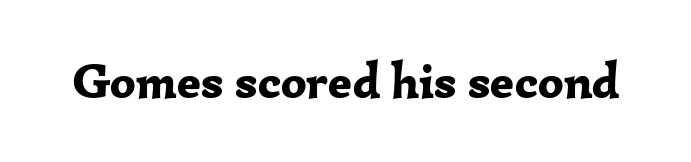
{"serif": "yes", "italic": "no", "bold": "yes", "weight": "bold", "width": "normal", "stroke_contrast": "low", "x_height": "medium", "monospaced": "no", "underline": "no", "letter_spacing": "normal", "letter_spacing_em": 0.0, "glyph_px": 50}
